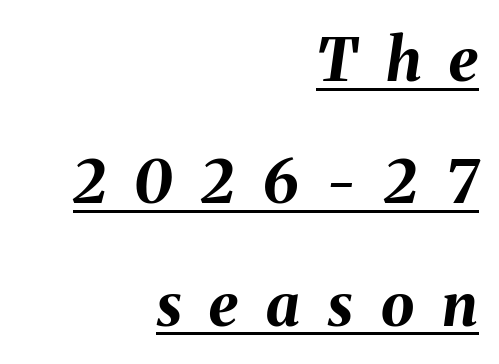
Here the designer chose a conventional face with non-uniform glyph widths. Underline: present. Typeset ragged left — the right edge is the straight one. Words appear elongated and porous because spacing is wide.
